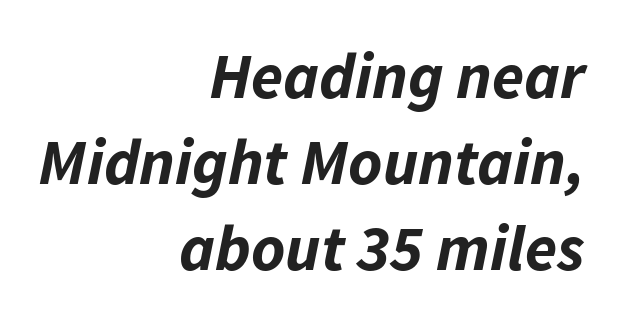
Q: Is the text bold? A: Yes.
Q: Is the text italic (slanted)? A: Yes, it leans right by about 11 degrees.
Q: Is the text underlined? A: No.
Q: How is the paragraph aligned? A: Right-aligned.
Q: Is the spacing between letters normal or unusually wide? A: Normal.
Q: Is the spacing between lines tight, normal or loose? A: Normal.
Q: Width (condensed, normal, or wide)? A: Normal.
Q: Stroke contrast? A: Low.
Q: x-height? A: Medium.
Q: Monospaced? A: No.
